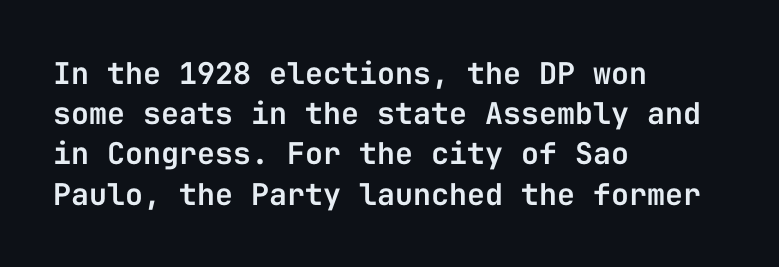
Q: Is the text italic (slanted)? A: No, it is upright.
Q: Is the typeface a serif or a sans-serif typeface? A: Sans-serif.
Q: Is the text underlined? A: No.
Q: How is the paragraph aligned? A: Left-aligned.
Q: Is the spacing between letters normal or unusually wide? A: Normal.
Q: Is the spacing between lines tight, normal or loose? A: Normal.
Q: Width (condensed, normal, or wide)? A: Normal.
Q: Stroke contrast? A: Low.
Q: x-height? A: Medium.
Q: Monospaced? A: Yes.
